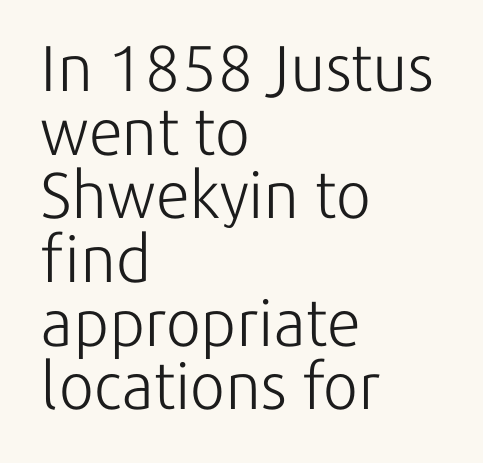
Q: Is the text bold? A: No.
Q: Is the text italic (slanted)? A: No, it is upright.
Q: Is the typeface a serif or a sans-serif typeface? A: Sans-serif.
Q: Is the text underlined? A: No.
Q: How is the paragraph aligned? A: Left-aligned.
Q: Is the spacing between letters normal or unusually wide? A: Normal.
Q: Is the spacing between lines tight, normal or loose? A: Tight.
Q: Width (condensed, normal, or wide)? A: Normal.
Q: Stroke contrast? A: Low.
Q: x-height? A: Medium.
Q: Monospaced? A: No.
